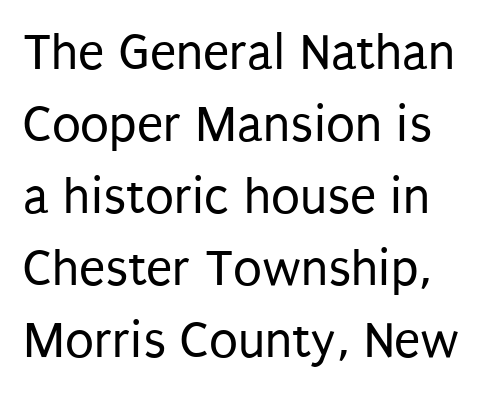
The letters advance in unequal steps, a hallmark of proportional type. The gap between lines stays unmarked. The rendering keeps characters at their native spacing. In terms of letterform style, serifs are entirely absent.
